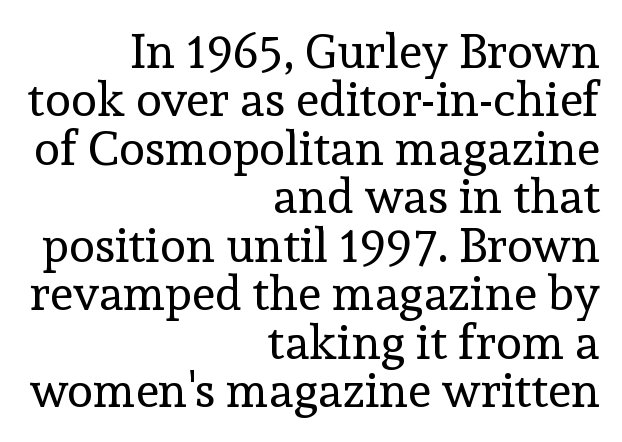
The setting favours the right margin, as signatures and pull-quotes sometimes do. The letters carry serifs — small finishing strokes at the ends of their stems. These lines huddle together more closely than default settings would place them. Think standard paragraph weight, or any step lighter than that.
